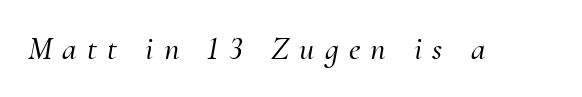
The image shows 33 px serif type, italic (leaning right); set unusually wide letter spacing (+0.31 em), not underlined; medium stroke contrast and a small x-height.
